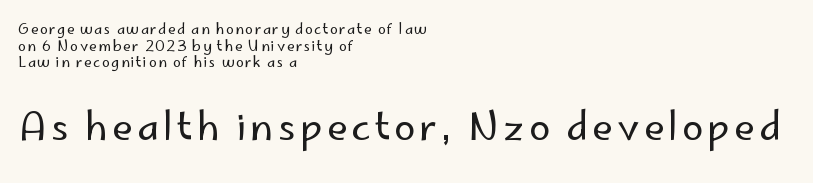
The image shows 38 px regular-weight sans-serif type, upright; set left-aligned, line spacing 1.18x, not underlined; the second (bottom) block is 2.71x larger; low stroke contrast and a small x-height.
